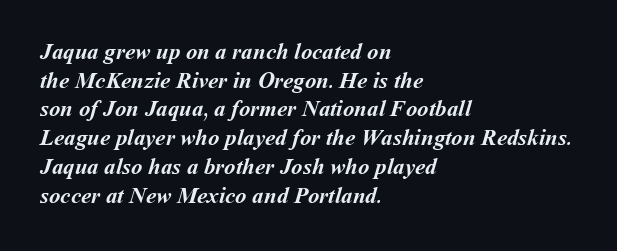
{"bold": "yes", "underline": "no", "align": "left", "line_spacing": "normal", "line_spacing_ratio": 1.25, "letter_spacing": "normal", "letter_spacing_em": 0.0, "glyph_px": 23}
